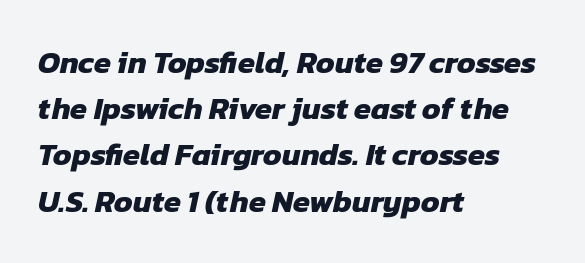
Regular leading. The type is set solid horizontally, with unmodified tracking. The lines are quadded left. The space directly below the letters is spotless.
